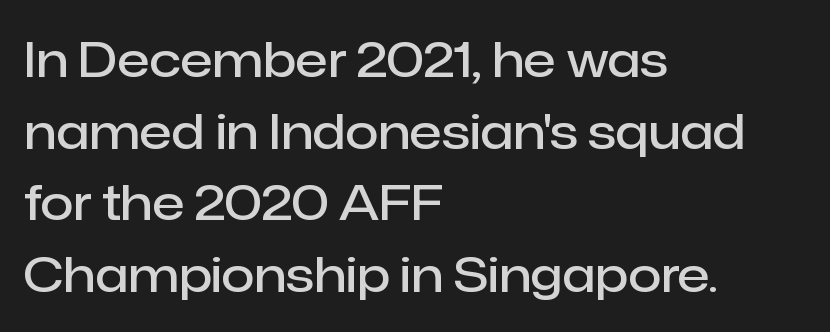
Are there feet on the stems? There aren't — it's a sans. Summary of vertical rhythm: regular, with standard interline spacing. Do the characters align in a grid? No, the font is proportional. The passage shown has conventional tracking throughout. Where is the straight margin? On the left.
